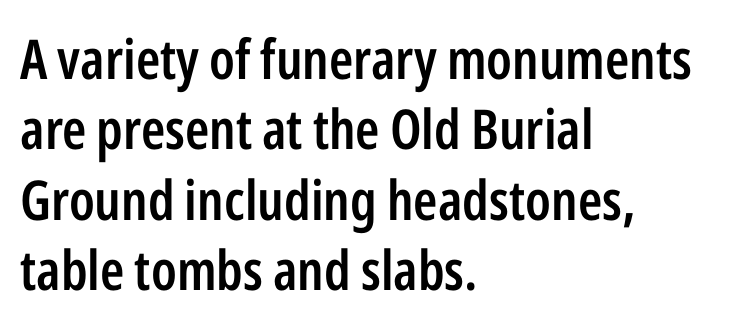
{"serif": "no", "italic": "no", "bold": "semi", "weight": "semibold", "width": "condensed", "stroke_contrast": "low", "x_height": "medium", "monospaced": "no", "underline": "no", "align": "left", "line_spacing": "normal", "line_spacing_ratio": 1.28, "letter_spacing": "normal", "letter_spacing_em": 0.0, "glyph_px": 55}
